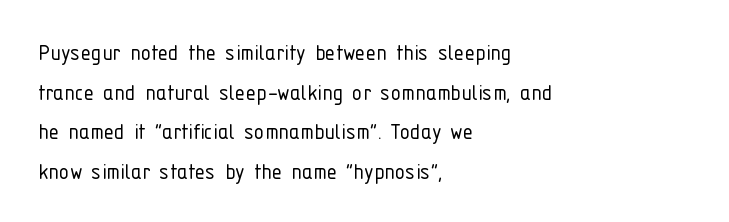
Q: Is the text bold? A: No.
Q: Is the text italic (slanted)? A: No, it is upright.
Q: Is the text underlined? A: No.
Q: How is the paragraph aligned? A: Left-aligned.
Q: Is the spacing between letters normal or unusually wide? A: Normal.
Q: Is the spacing between lines tight, normal or loose? A: Normal.
